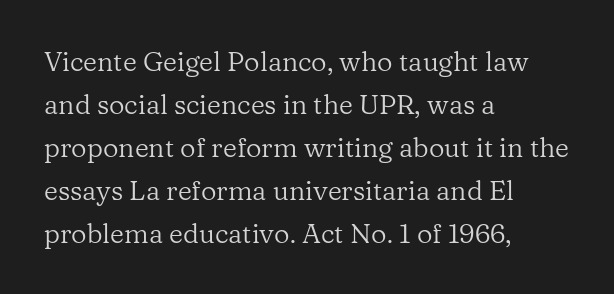
The image shows 27 px text type, upright; set left-aligned, normal line spacing (1.59x), normal letter spacing, not underlined.
